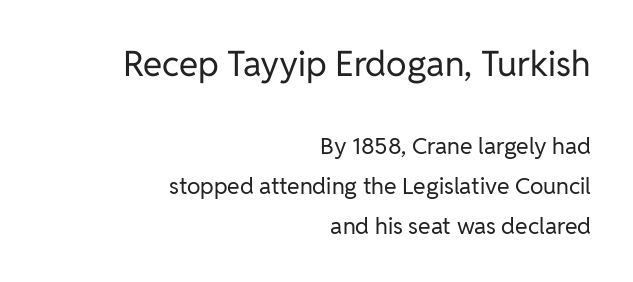
{"serif": "no", "italic": "no", "bold": "no", "weight": "regular", "width": "normal", "stroke_contrast": "low", "x_height": "medium", "monospaced": "no", "underline": "no", "align": "right", "line_spacing_ratio": 1.74, "letter_spacing": "normal", "letter_spacing_em": 0.0, "larger_block": "first", "size_ratio": 1.52, "glyph_px": 35}
